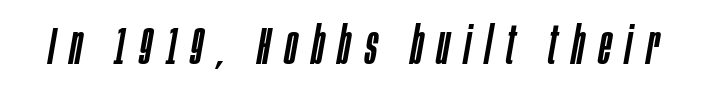
Q: Is the text italic (slanted)? A: Yes, it leans right by about 10 degrees.
Q: Is the text underlined? A: No.
Q: Is the spacing between letters normal or unusually wide? A: Unusually wide.
Q: Width (condensed, normal, or wide)? A: Condensed.
Q: Stroke contrast? A: Low.
Q: x-height? A: Large.
Q: Monospaced? A: No.
